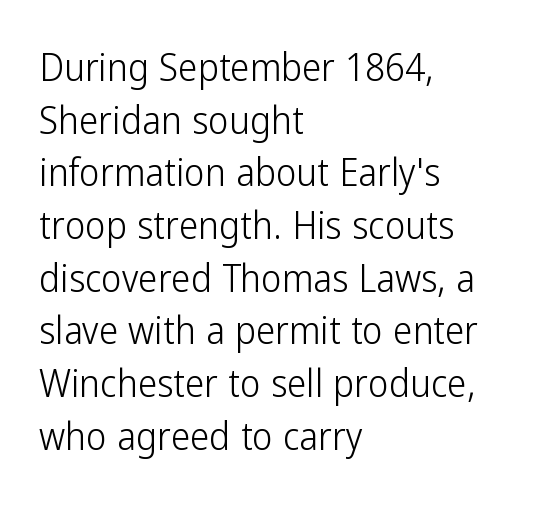
{"serif": "no", "italic": "no", "bold": "no", "weight": "light", "width": "condensed", "stroke_contrast": "low", "x_height": "medium", "monospaced": "no", "underline": "no", "align": "left", "line_spacing": "normal", "line_spacing_ratio": 1.35, "letter_spacing": "normal", "letter_spacing_em": 0.0, "glyph_px": 39}
